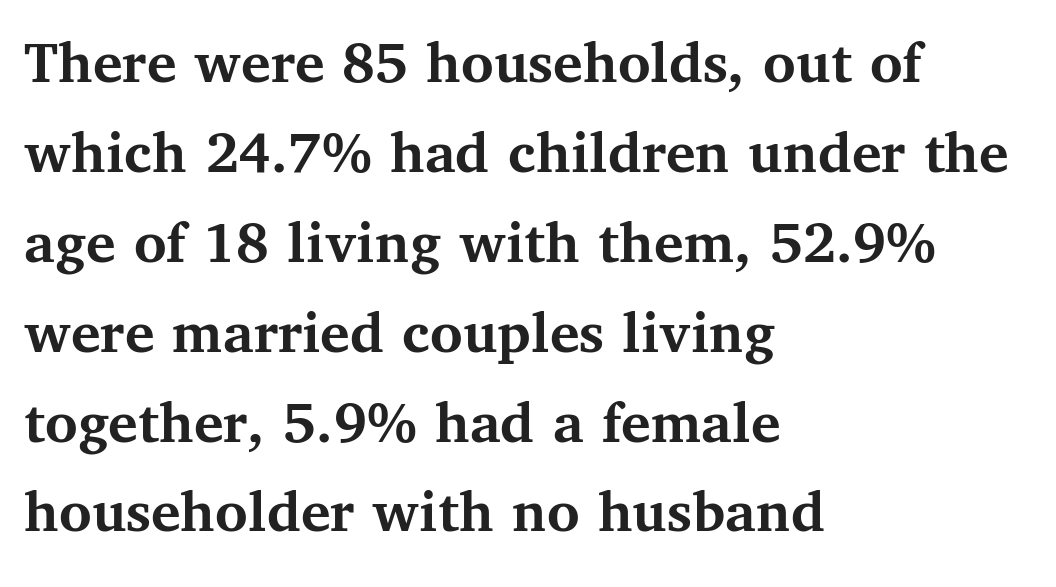
The image shows 62 px semibold serif type, upright; set left-aligned, normal line spacing (1.45x), normal letter spacing, not underlined; medium stroke contrast and a medium x-height.
